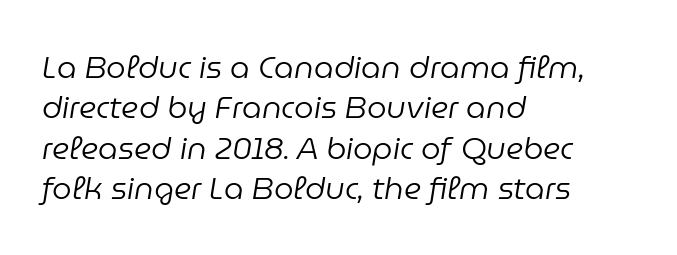
Letter spacing: default. Descenders hang freely into open space. A typesetter would call this proportional, since set widths differ per character. Leading: standard. Looking at the ascenders, they clearly lean.
